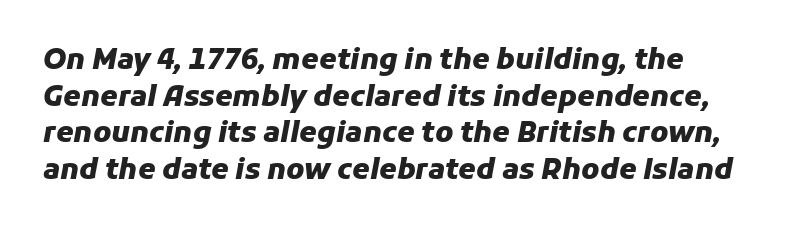
Q: Is the text bold? A: Yes.
Q: Is the text italic (slanted)? A: Yes, it leans right by about 11 degrees.
Q: Is the text underlined? A: No.
Q: How is the paragraph aligned? A: Left-aligned.
Q: Is the spacing between letters normal or unusually wide? A: Normal.
Q: Is the spacing between lines tight, normal or loose? A: Normal.
Q: Width (condensed, normal, or wide)? A: Normal.
Q: Stroke contrast? A: Low.
Q: x-height? A: Medium.
Q: Monospaced? A: No.
